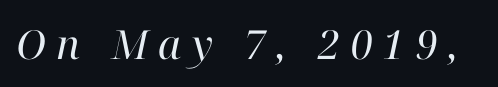
{"serif": "yes", "italic": "yes", "lean": "right", "slant_degrees": 12, "bold": "no", "weight": "regular", "width": "normal", "stroke_contrast": "high", "x_height": "medium", "monospaced": "no", "underline": "no", "letter_spacing": "wide", "letter_spacing_em": 0.26, "glyph_px": 40}
